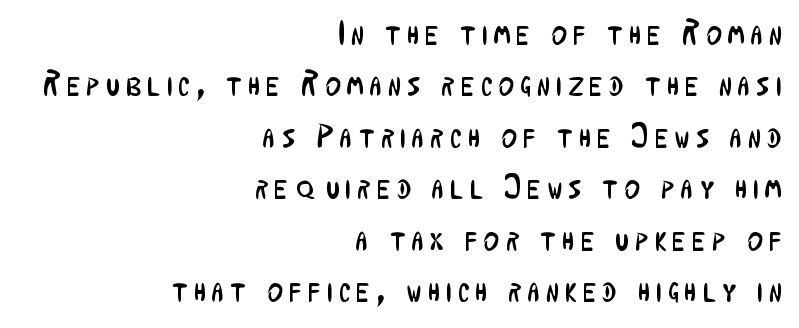
The image shows 33 px regular-weight, condensed sans-serif type, upright; set right-aligned, normal line spacing (1.56x), unusually wide letter spacing (+0.2 em), not underlined; low stroke contrast and a medium x-height.
